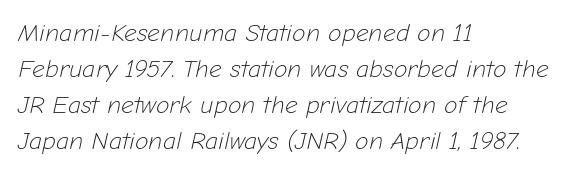
{"italic": "yes", "lean": "right", "slant_degrees": 12, "bold": "no", "underline": "no", "align": "left", "line_spacing": "normal", "line_spacing_ratio": 1.44, "letter_spacing": "normal", "letter_spacing_em": 0.0, "glyph_px": 25}
